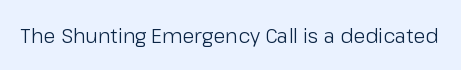
The image shows 20 px text type, upright; set normal letter spacing, not underlined.
